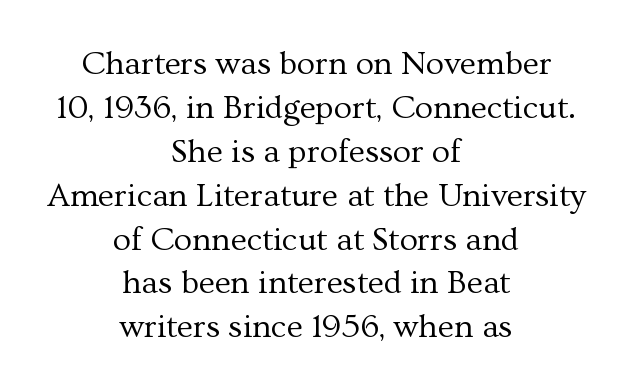
The image shows 33 px regular-weight serif type, upright; set centered, normal line spacing (1.33x), normal letter spacing, not underlined; medium stroke contrast and a medium x-height.
